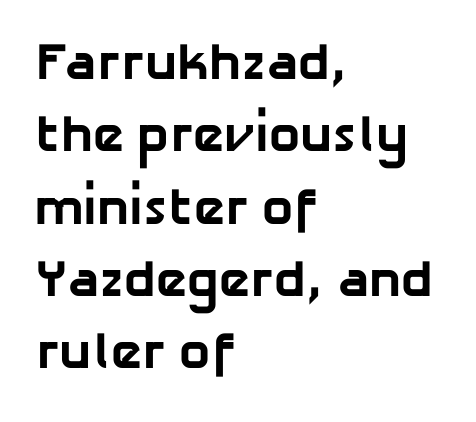
Q: Is the text bold? A: Yes.
Q: Is the typeface a serif or a sans-serif typeface? A: Sans-serif.
Q: Is the text underlined? A: No.
Q: How is the paragraph aligned? A: Left-aligned.
Q: Is the spacing between letters normal or unusually wide? A: Normal.
Q: Is the spacing between lines tight, normal or loose? A: Normal.
Q: Width (condensed, normal, or wide)? A: Normal.
Q: Stroke contrast? A: Low.
Q: x-height? A: Medium.
Q: Monospaced? A: No.
